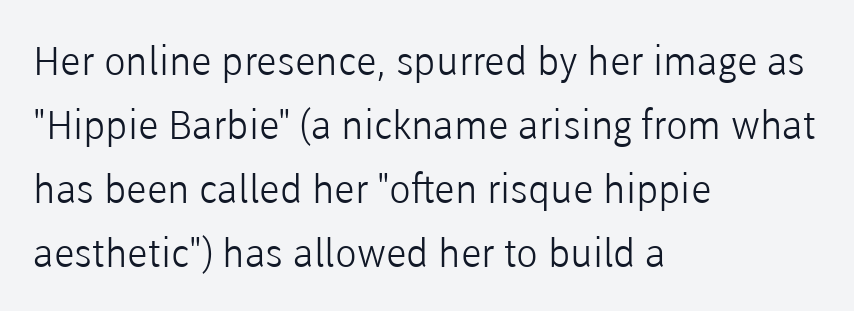
The image shows 40 px light sans-serif type, upright; set left-aligned, normal line spacing (1.6x), normal letter spacing, not underlined; low stroke contrast and a medium x-height.
